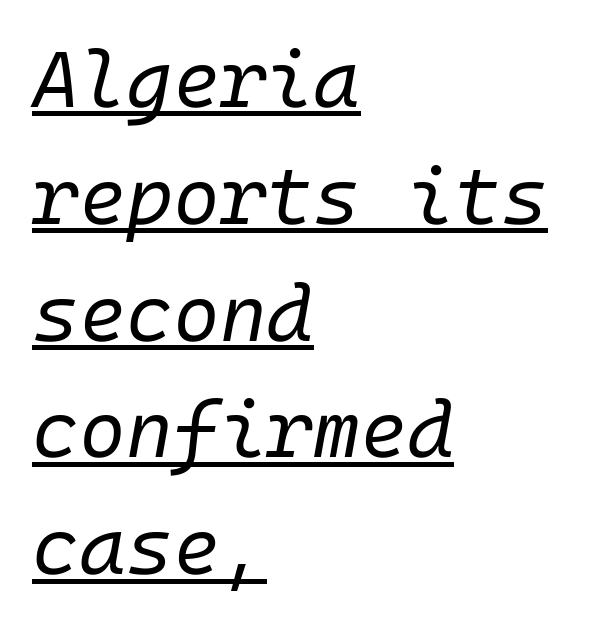
{"italic": "yes", "lean": "right", "slant_degrees": 10, "bold": "no", "weight": "regular", "width": "normal", "stroke_contrast": "low", "x_height": "medium", "underline": "yes", "align": "left", "line_spacing": "normal", "line_spacing_ratio": 1.46, "letter_spacing": "normal", "letter_spacing_em": 0.0, "glyph_px": 80}
